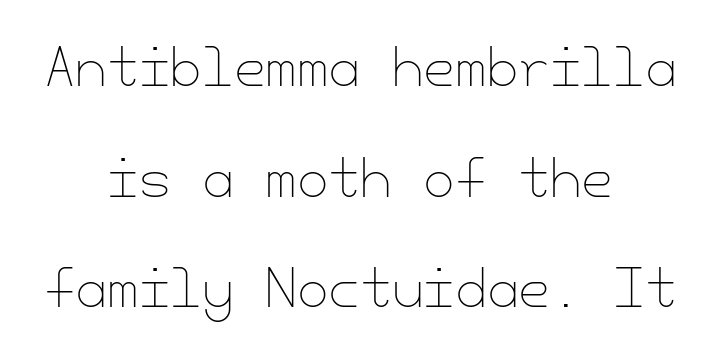
Q: Is the text bold? A: No.
Q: Is the text italic (slanted)? A: No, it is upright.
Q: Is the text underlined? A: No.
Q: How is the paragraph aligned? A: Centered.
Q: Is the spacing between letters normal or unusually wide? A: Normal.
Q: Is the spacing between lines tight, normal or loose? A: Loose.
Q: Width (condensed, normal, or wide)? A: Normal.
Q: Stroke contrast? A: Low.
Q: x-height? A: Small.
